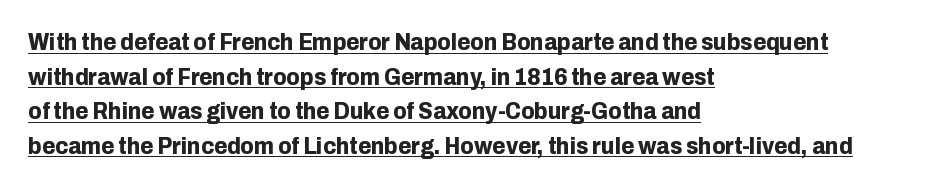
{"italic": "no", "bold": "yes", "underline": "yes", "align": "left", "line_spacing": "normal", "line_spacing_ratio": 1.44, "letter_spacing": "normal", "letter_spacing_em": 0.0, "glyph_px": 24}
